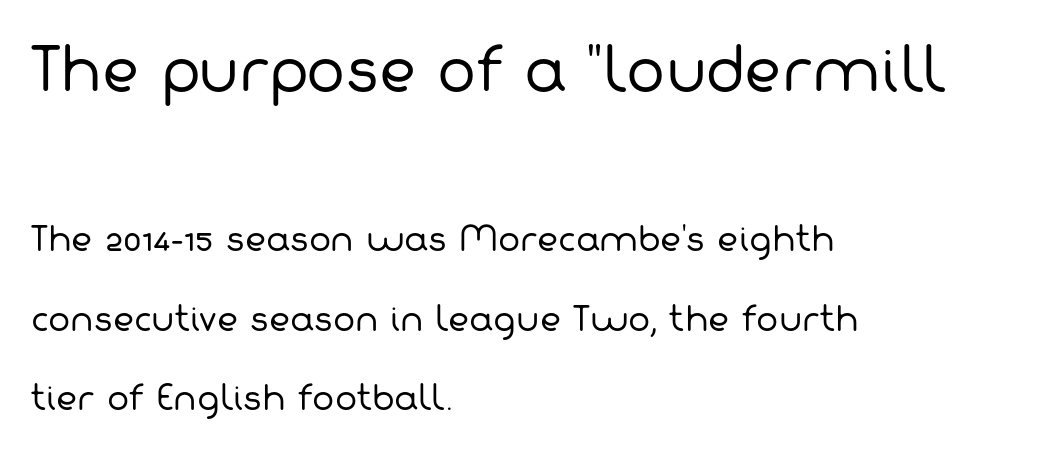
{"serif": "no", "bold": "no", "weight": "regular", "width": "normal", "stroke_contrast": "low", "x_height": "medium", "monospaced": "no", "underline": "no", "align": "left", "line_spacing": "loose", "line_spacing_ratio": 2.41, "letter_spacing": "normal", "letter_spacing_em": 0.0, "larger_block": "first", "size_ratio": 1.76, "glyph_px": 58}
